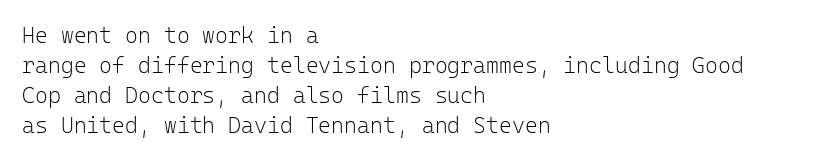
Q: Is the text bold? A: No.
Q: Is the text italic (slanted)? A: No, it is upright.
Q: Is the text underlined? A: No.
Q: How is the paragraph aligned? A: Left-aligned.
Q: Is the spacing between letters normal or unusually wide? A: Normal.
Q: Is the spacing between lines tight, normal or loose? A: Normal.
